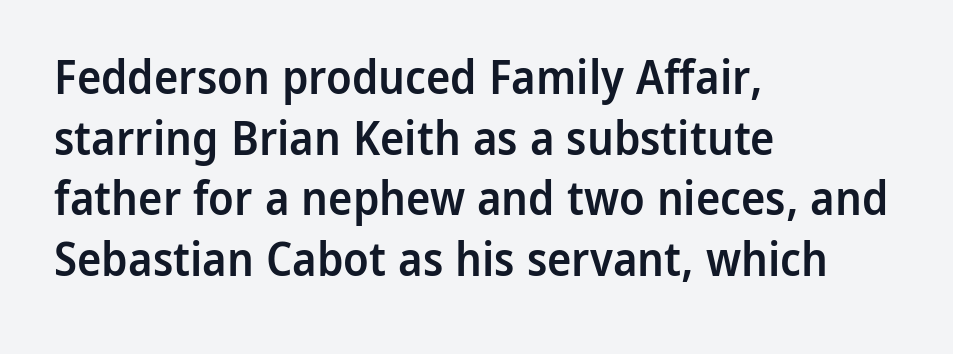
Every letter is mildly thick-stroked: semibold rather than bold. Tall strokes in this sample are plumb rather than angled. These lines are composed in type without serifs. Typeset ragged right — the left edge is the straight one. The horizontal fit of the characters is conventional and even. The space between consecutive lines is moderate.
